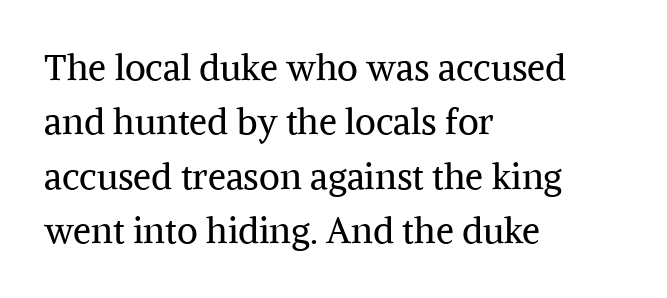
Q: Is the text bold? A: No.
Q: Is the text italic (slanted)? A: No, it is upright.
Q: Is the typeface a serif or a sans-serif typeface? A: Serif.
Q: Is the text underlined? A: No.
Q: How is the paragraph aligned? A: Left-aligned.
Q: Is the spacing between letters normal or unusually wide? A: Normal.
Q: Is the spacing between lines tight, normal or loose? A: Normal.
Q: Width (condensed, normal, or wide)? A: Normal.
Q: Stroke contrast? A: Medium.
Q: x-height? A: Medium.
Q: Monospaced? A: No.
